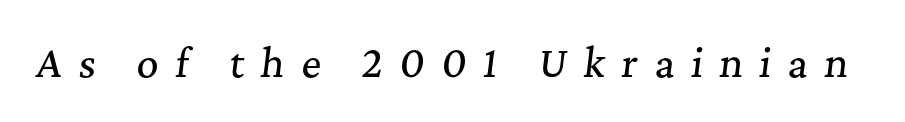
The image shows 38 px serif type, italic (leaning right); set unusually wide letter spacing (+0.43 em), not underlined; medium stroke contrast and a medium x-height.
